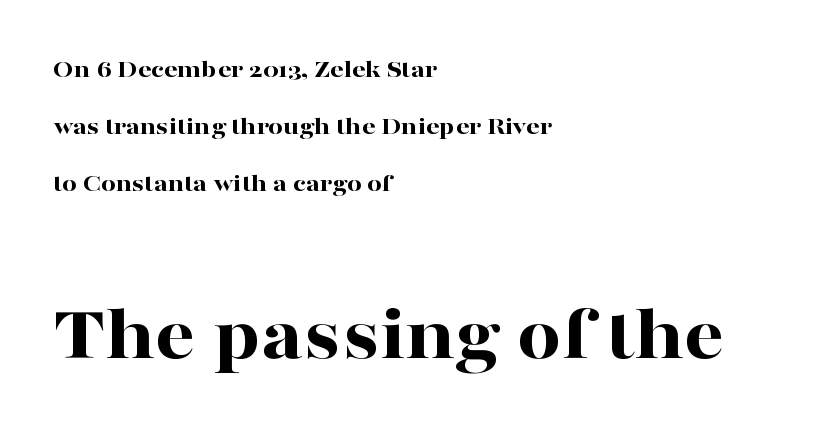
Q: Is the text bold? A: Yes.
Q: Is the text italic (slanted)? A: No, it is upright.
Q: Is the typeface a serif or a sans-serif typeface? A: Serif.
Q: Is the text underlined? A: No.
Q: How is the paragraph aligned? A: Left-aligned.
Q: Is the spacing between letters normal or unusually wide? A: Normal.
Q: Is the spacing between lines tight, normal or loose? A: Loose.
Q: Which block of text is set in a larger size, the first (top) or the second (bottom)? A: The second (bottom) one.
Q: Width (condensed, normal, or wide)? A: Wide.
Q: Stroke contrast? A: High.
Q: x-height? A: Medium.
Q: Monospaced? A: No.
